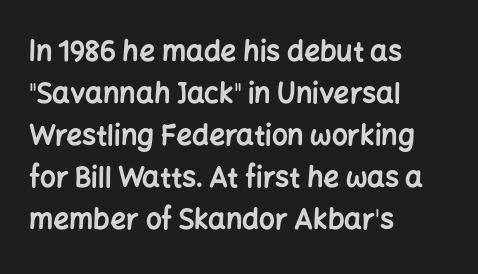
{"serif": "no", "italic": "no", "bold": "yes", "weight": "bold", "width": "normal", "stroke_contrast": "low", "x_height": "medium", "monospaced": "no", "underline": "no", "align": "left", "line_spacing": "normal", "line_spacing_ratio": 1.5, "letter_spacing": "normal", "letter_spacing_em": 0.0, "glyph_px": 28}
